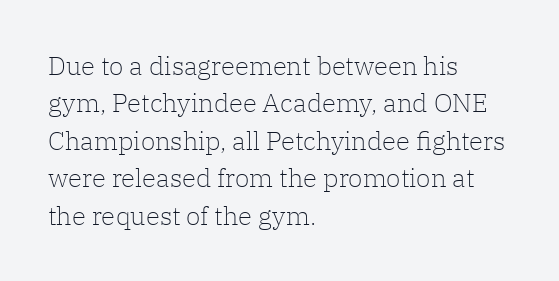
Q: Is the text bold? A: No.
Q: Is the text italic (slanted)? A: No, it is upright.
Q: Is the text underlined? A: No.
Q: How is the paragraph aligned? A: Left-aligned.
Q: Is the spacing between letters normal or unusually wide? A: Normal.
Q: Is the spacing between lines tight, normal or loose? A: Normal.
